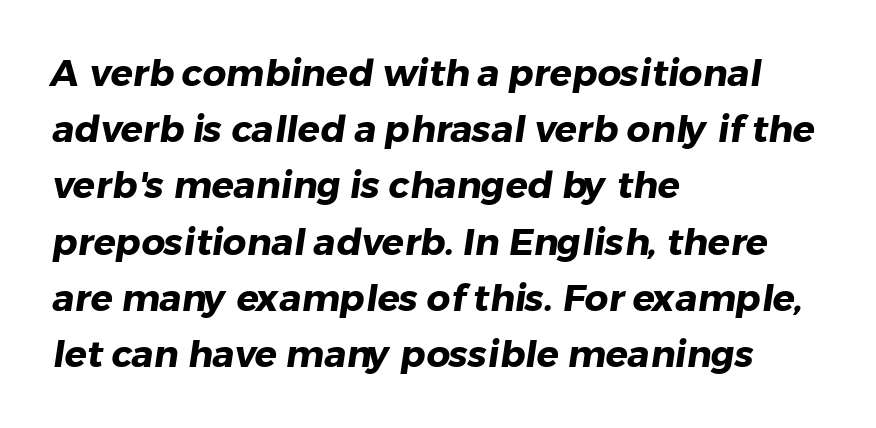
A full-strength bold gives these letters their thick strokes. Glyph-to-glyph distance matches everyday printed text. Leading matches the norm, producing a regular column. Underlining? Definitely not there. A typesetter would call this proportional, since set widths differ per character.
